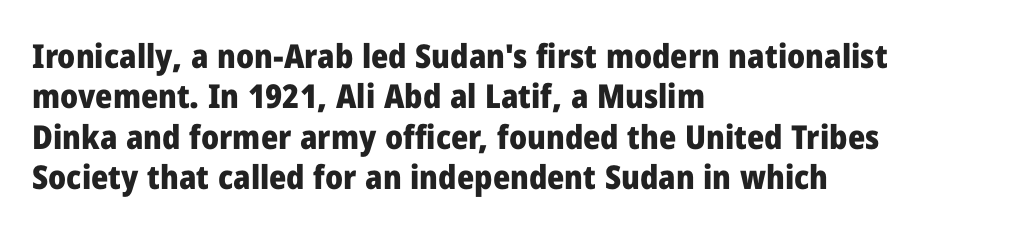
{"serif": "no", "italic": "no", "bold": "yes", "weight": "heavy", "width": "normal", "stroke_contrast": "low", "x_height": "medium", "monospaced": "no", "underline": "no", "align": "left", "line_spacing_ratio": 1.22, "letter_spacing": "normal", "letter_spacing_em": 0.0, "glyph_px": 33}
